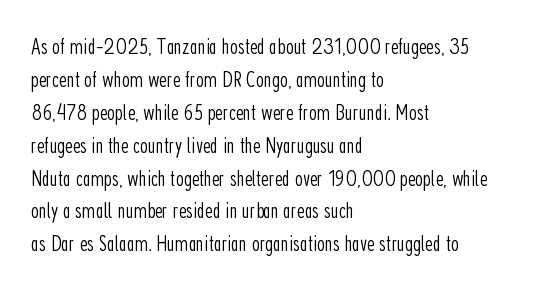
The image shows 23 px text type, upright; set left-aligned, normal line spacing (1.43x), normal letter spacing, not underlined.
